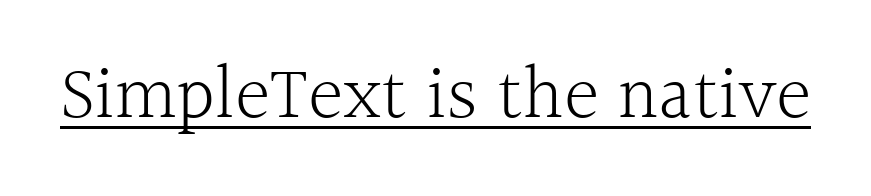
Posture: straight, roman, zero tilt. The rendering shows small feet on the letterforms — a serif design. Students, observe the line beneath the letters — that is underlining. Nothing heavy about these letters — not bold at all. The face used here is rendered with its standard letterfit.
